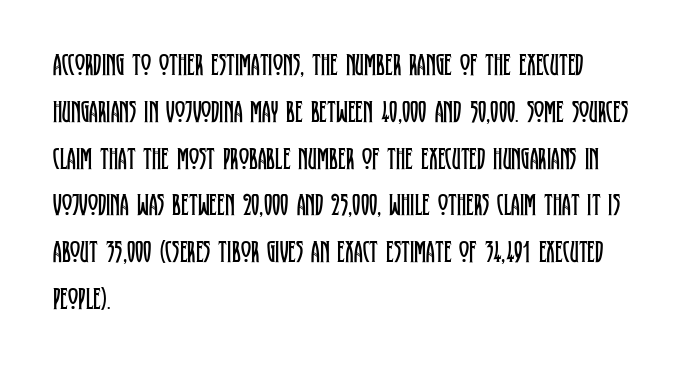
Q: Is the text bold? A: No.
Q: Is the text italic (slanted)? A: No, it is upright.
Q: Is the typeface a serif or a sans-serif typeface? A: Serif.
Q: Is the text underlined? A: No.
Q: How is the paragraph aligned? A: Left-aligned.
Q: Is the spacing between letters normal or unusually wide? A: Normal.
Q: Is the spacing between lines tight, normal or loose? A: Normal.
Q: Width (condensed, normal, or wide)? A: Condensed.
Q: Stroke contrast? A: Low.
Q: x-height? A: Large.
Q: Monospaced? A: No.
